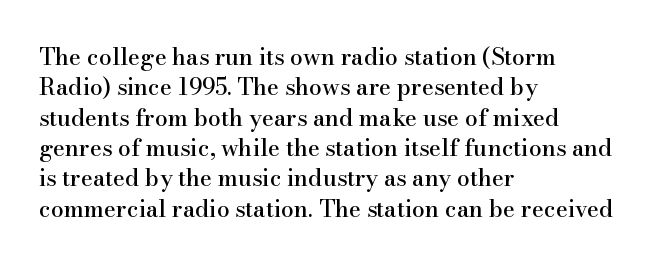
The face used here is rendered with its standard letterfit. These lines are set flush left with a ragged right edge. The glyphs are unaccompanied by any horizontal stroke below them. Normally led — the rows are evenly, conventionally spaced. Do the letters lean? They stand straight.
